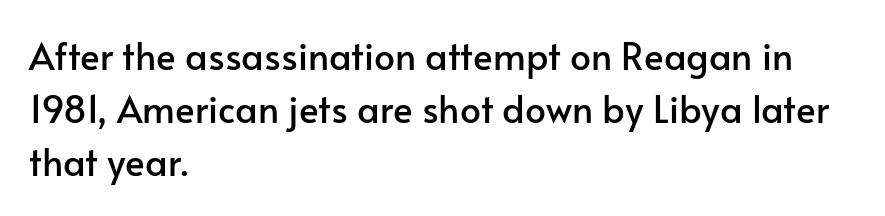
Q: Is the text italic (slanted)? A: No, it is upright.
Q: Is the typeface a serif or a sans-serif typeface? A: Sans-serif.
Q: Is the text underlined? A: No.
Q: How is the paragraph aligned? A: Left-aligned.
Q: Is the spacing between letters normal or unusually wide? A: Normal.
Q: Is the spacing between lines tight, normal or loose? A: Normal.
Q: Width (condensed, normal, or wide)? A: Normal.
Q: Stroke contrast? A: Low.
Q: x-height? A: Small.
Q: Monospaced? A: No.
